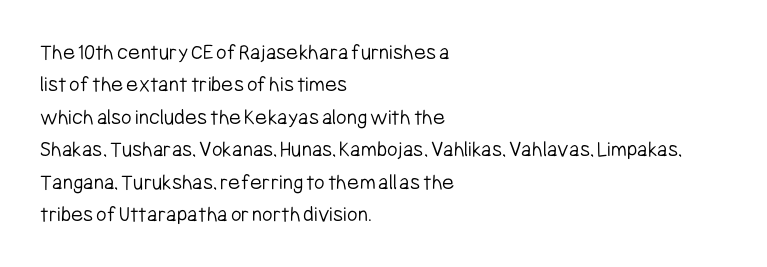
The tracking reads as untouched default to a designer's eye. Layout note: lines flush left. Students, observe: this is what conventionally led text looks like. Underline: absent.
